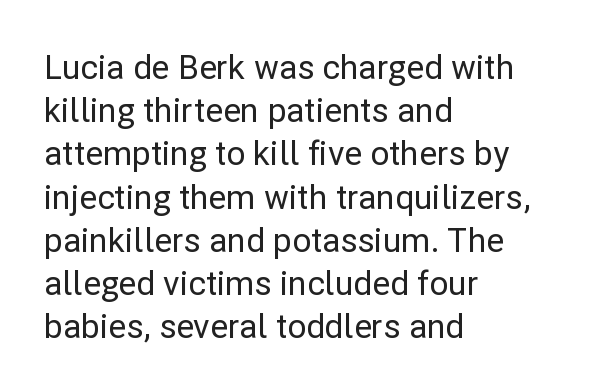
No feet cap the strokes, marking this as sans-serif type. These lines stack with their left ends in a neat column. The lettering holds an erect, upright posture throughout. Think of a printed novel: that variable character pitch is what you see here. The lines sit at an ordinary, default distance from one another. Standard letterfit; no display-style spreading of the glyphs.
